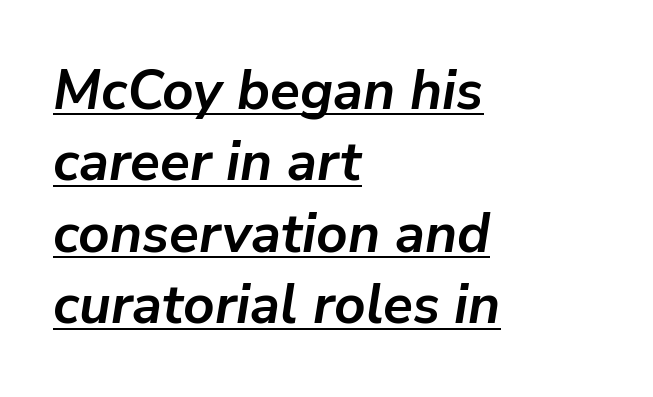
The image shows 55 px semibold type, italic (leaning right); set left-aligned, normal line spacing (1.3x), normal letter spacing, underlined; low stroke contrast and a medium x-height.
